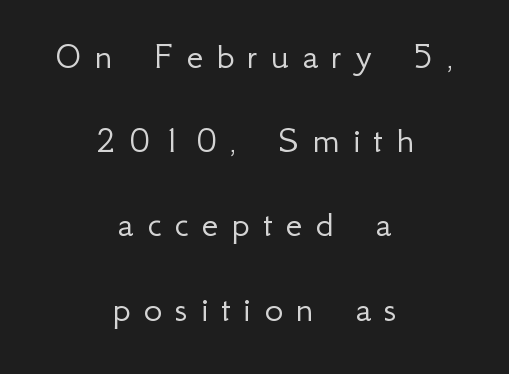
Q: Is the text bold? A: No.
Q: Is the text italic (slanted)? A: No, it is upright.
Q: Is the typeface a serif or a sans-serif typeface? A: Sans-serif.
Q: Is the text underlined? A: No.
Q: How is the paragraph aligned? A: Centered.
Q: Is the spacing between letters normal or unusually wide? A: Unusually wide.
Q: Is the spacing between lines tight, normal or loose? A: Loose.
Q: Width (condensed, normal, or wide)? A: Normal.
Q: Stroke contrast? A: Low.
Q: x-height? A: Small.
Q: Monospaced? A: No.
